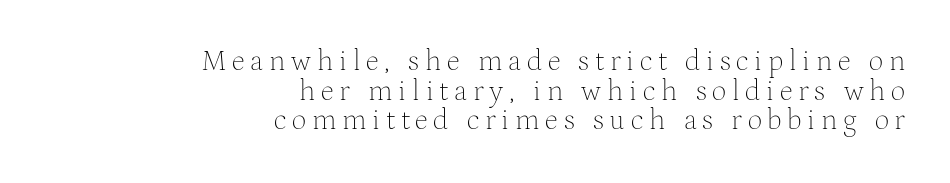
The image shows 29 px thin serif type, upright; set right-aligned, tight line spacing (1.02x), unusually wide letter spacing (+0.2 em), not underlined; medium stroke contrast and a medium x-height.
